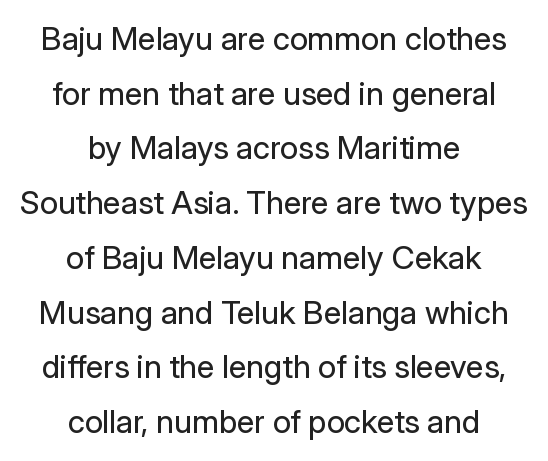
{"serif": "no", "italic": "no", "bold": "no", "weight": "regular", "width": "normal", "stroke_contrast": "low", "x_height": "medium", "monospaced": "no", "underline": "no", "align": "center", "line_spacing_ratio": 1.71, "letter_spacing": "normal", "letter_spacing_em": 0.0, "glyph_px": 32}
